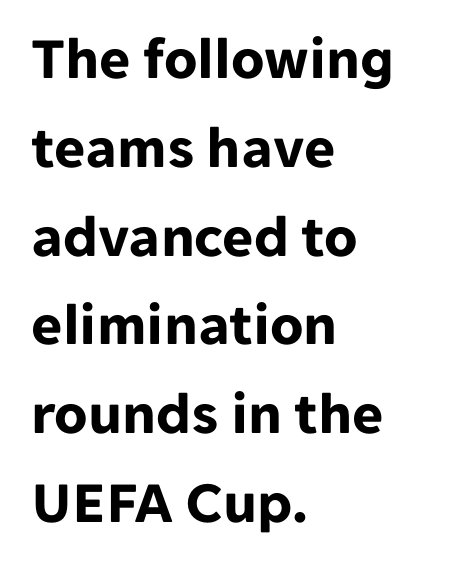
The image shows 60 px bold sans-serif type, upright; set left-aligned, normal line spacing (1.48x), normal letter spacing, not underlined; low stroke contrast and a medium x-height.
